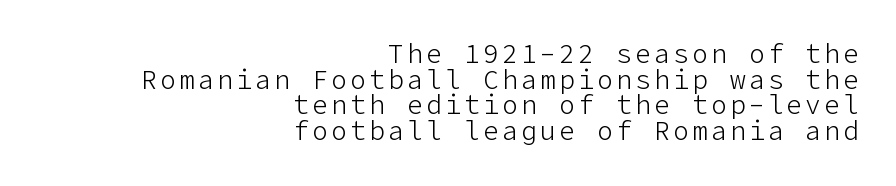
The passage shown is not bold in any degree. Only glyphs here, with clear space below each row. Is there any slant? The stems are plumb. Short and long lines alike share a common ending point at right. How would I describe the line gaps? Narrow and economical.
